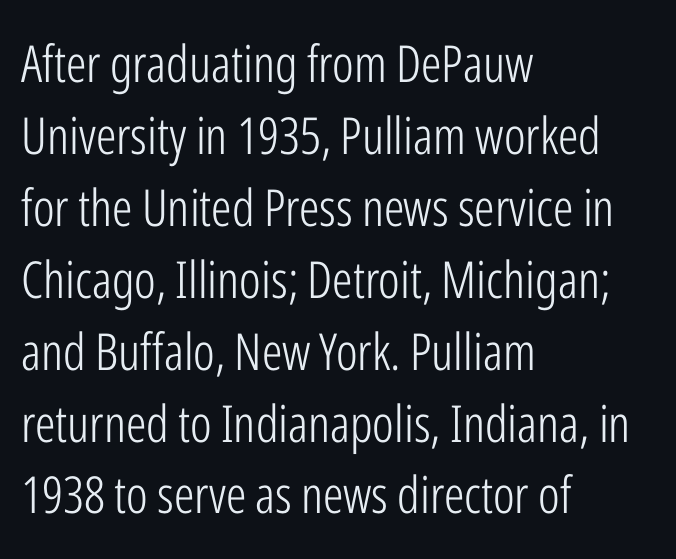
The image shows 51 px light, condensed sans-serif type, upright; set left-aligned, normal line spacing (1.41x), normal letter spacing, not underlined; low stroke contrast and a medium x-height.
